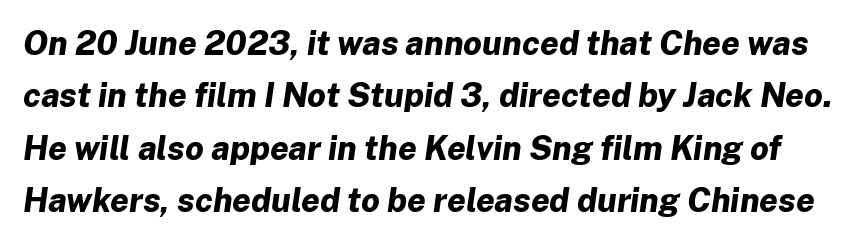
{"italic": "yes", "lean": "right", "slant_degrees": 8, "bold": "yes", "weight": "bold", "width": "normal", "stroke_contrast": "low", "x_height": "medium", "monospaced": "no", "underline": "no", "line_spacing": "normal", "line_spacing_ratio": 1.59, "letter_spacing": "normal", "letter_spacing_em": 0.0, "glyph_px": 33}
